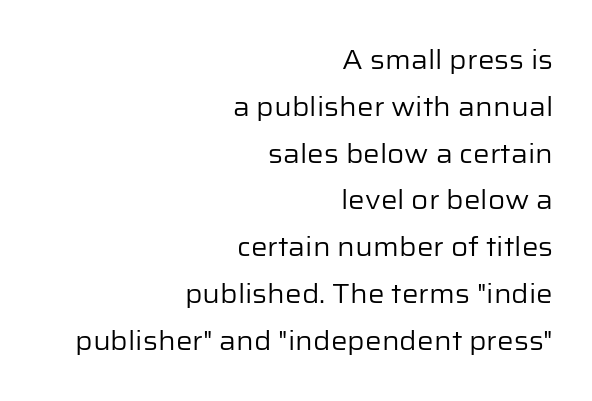
The image shows 26 px text type, upright; set right-aligned, line spacing 1.8x, normal letter spacing, not underlined.
